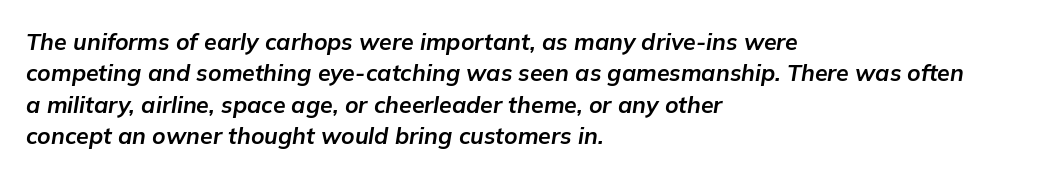
Q: Is the text bold? A: Yes.
Q: Is the text italic (slanted)? A: Yes, it leans right by about 9 degrees.
Q: Is the text underlined? A: No.
Q: How is the paragraph aligned? A: Left-aligned.
Q: Is the spacing between letters normal or unusually wide? A: Normal.
Q: Is the spacing between lines tight, normal or loose? A: Normal.
